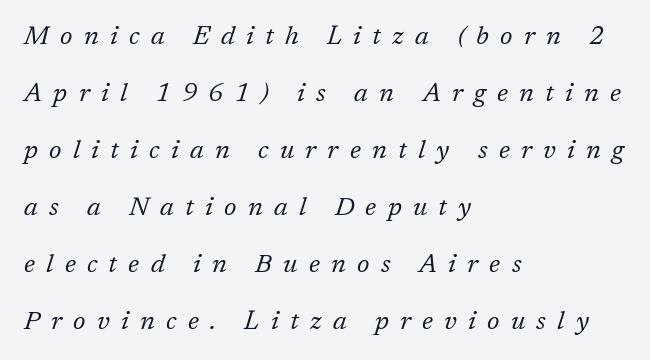
Q: Is the text bold? A: No.
Q: Is the text italic (slanted)? A: Yes, it leans right by about 17 degrees.
Q: Is the text underlined? A: No.
Q: How is the paragraph aligned? A: Left-aligned.
Q: Is the spacing between letters normal or unusually wide? A: Unusually wide.
Q: Is the spacing between lines tight, normal or loose? A: Loose.
